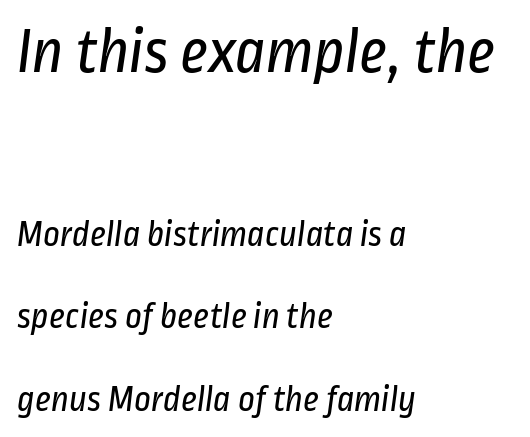
Q: Is the text bold? A: No.
Q: Is the typeface a serif or a sans-serif typeface? A: Sans-serif.
Q: Is the text underlined? A: No.
Q: How is the paragraph aligned? A: Left-aligned.
Q: Is the spacing between letters normal or unusually wide? A: Normal.
Q: Is the spacing between lines tight, normal or loose? A: Loose.
Q: Which block of text is set in a larger size, the first (top) or the second (bottom)? A: The first (top) one.
Q: Width (condensed, normal, or wide)? A: Condensed.
Q: Stroke contrast? A: Low.
Q: x-height? A: Medium.
Q: Monospaced? A: No.
